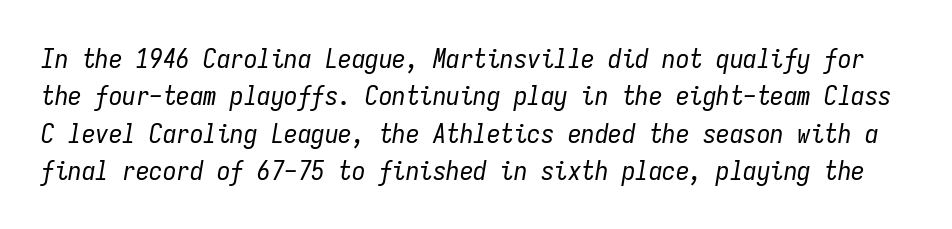
{"italic": "yes", "lean": "right", "slant_degrees": 9, "bold": "no", "underline": "no", "line_spacing": "normal", "line_spacing_ratio": 1.38, "letter_spacing": "normal", "letter_spacing_em": 0.0, "glyph_px": 27}
